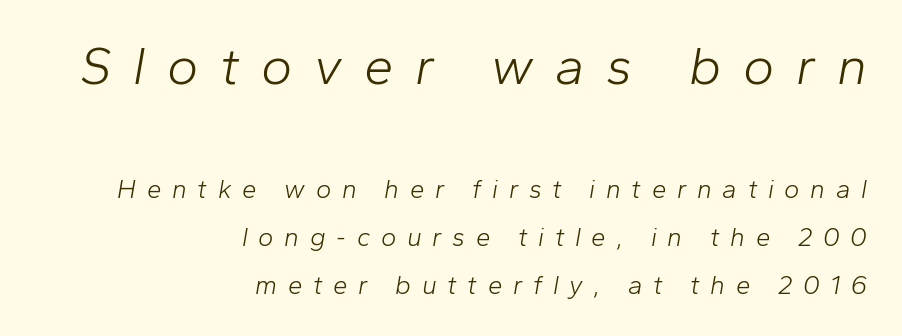
{"italic": "yes", "lean": "right", "slant_degrees": 10, "bold": "no", "weight": "light", "width": "normal", "stroke_contrast": "low", "x_height": "medium", "monospaced": "no", "underline": "no", "align": "right", "line_spacing_ratio": 1.83, "letter_spacing": "wide", "letter_spacing_em": 0.41, "larger_block": "first", "size_ratio": 2.04, "glyph_px": 53}
